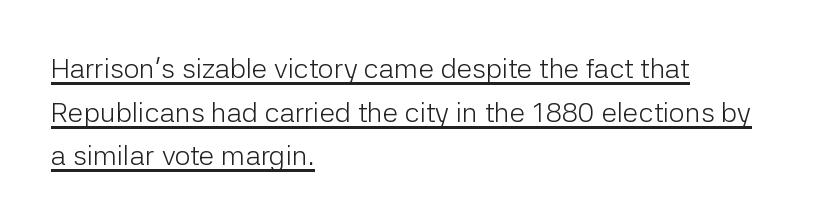
Does extra space separate the letters? No, they use regular spacing. These glyphs show unthickened strokes, regular width or finer. When letters stand straight like this, we call the style roman or upright. Every row of glyphs begins at an identical x-position on the left. Baseline-to-baseline distance is the conventional proportion of letter height.
